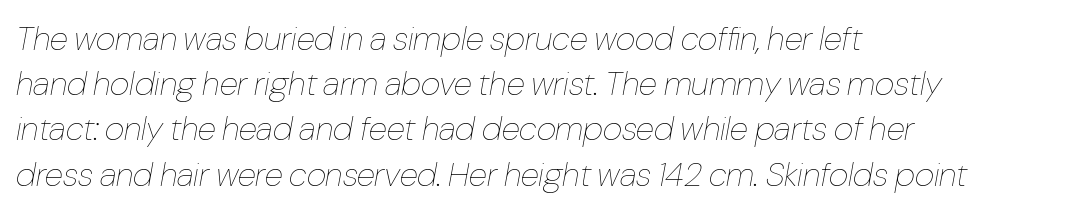
You could call the tracking neutral — neither tight nor loose. Character widths vary here, with narrow letters taking less room than wide ones. The compositor pushed each line to the left boundary. Does the leading feel generous? No, just average. The words here are not underlined. Is the type slanted? Yes — the strokes lean at a clear angle.
